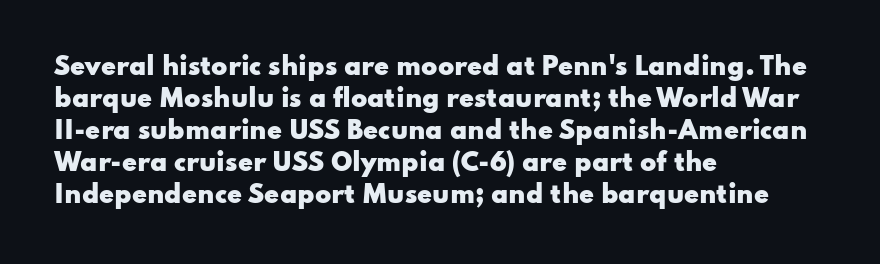
The image shows 24 px bold type, upright; set left-aligned, normal line spacing (1.33x), normal letter spacing, not underlined.
